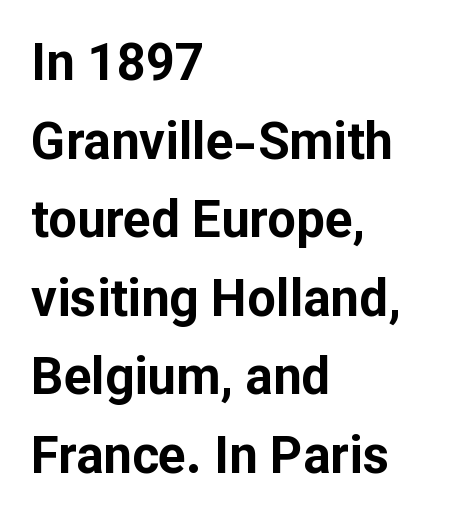
The image shows 51 px bold sans-serif type, upright; set left-aligned, normal line spacing (1.54x), normal letter spacing, not underlined; low stroke contrast and a medium x-height.
